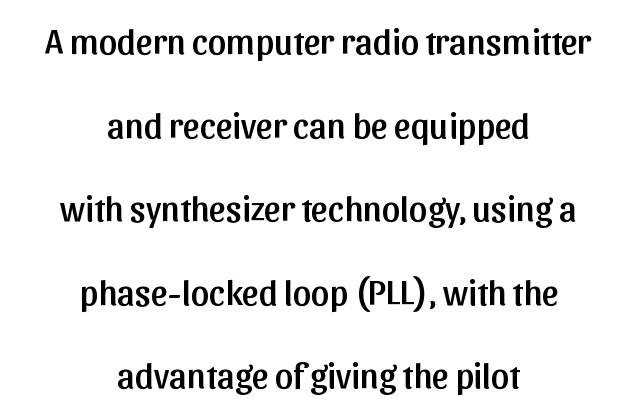
The image shows 36 px sans-serif type, upright; set centered, loose line spacing (2.32x), normal letter spacing, not underlined; low stroke contrast and a medium x-height.
